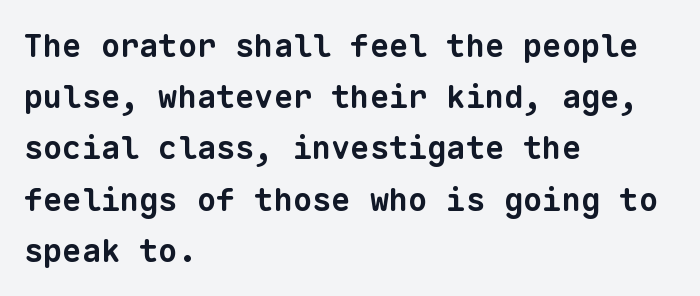
{"serif": "no", "bold": "yes", "weight": "bold", "width": "normal", "stroke_contrast": "low", "x_height": "medium", "monospaced": "yes", "underline": "no", "align": "left", "line_spacing": "normal", "line_spacing_ratio": 1.6, "letter_spacing": "normal", "letter_spacing_em": 0.0, "glyph_px": 32}
